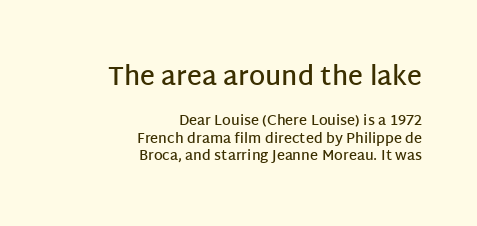
Q: Is the text bold? A: Semi-bold.
Q: Is the text italic (slanted)? A: No, it is upright.
Q: Is the text underlined? A: No.
Q: How is the paragraph aligned? A: Right-aligned.
Q: Is the spacing between letters normal or unusually wide? A: Normal.
Q: Is the spacing between lines tight, normal or loose? A: Normal.
Q: Which block of text is set in a larger size, the first (top) or the second (bottom)? A: The first (top) one.
